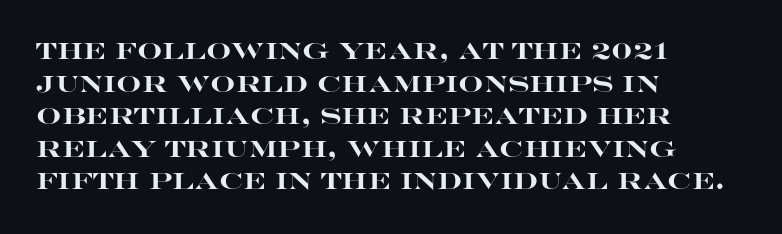
{"italic": "no", "bold": "yes", "underline": "no", "align": "left", "line_spacing": "normal", "line_spacing_ratio": 1.48, "letter_spacing": "normal", "letter_spacing_em": 0.0, "glyph_px": 22}
